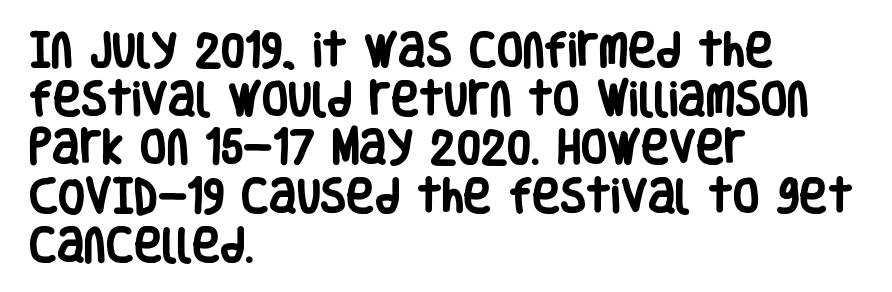
{"serif": "no", "italic": "no", "bold": "yes", "weight": "heavy", "width": "condensed", "stroke_contrast": "low", "x_height": "large", "monospaced": "no", "underline": "no", "align": "left", "line_spacing": "normal", "line_spacing_ratio": 1.28, "letter_spacing": "normal", "letter_spacing_em": 0.0, "glyph_px": 38}
